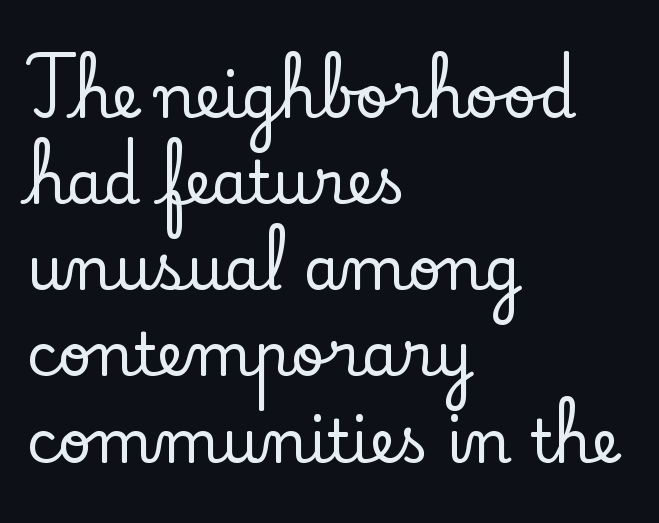
Q: Is the text italic (slanted)? A: No, it is upright.
Q: Is the typeface a serif or a sans-serif typeface? A: Serif.
Q: Is the text underlined? A: No.
Q: How is the paragraph aligned? A: Left-aligned.
Q: Is the spacing between letters normal or unusually wide? A: Normal.
Q: Is the spacing between lines tight, normal or loose? A: Normal.
Q: Width (condensed, normal, or wide)? A: Normal.
Q: Stroke contrast? A: Low.
Q: x-height? A: Small.
Q: Monospaced? A: No.
